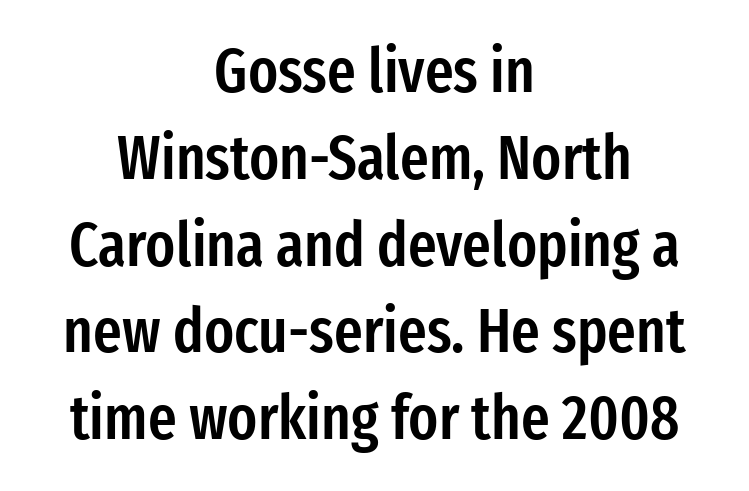
Words appear dense and cohesive because spacing is normal. The rag falls on both sides of this text block equally. How would I describe the line gaps? Plain and ordinary. Think of a printed novel: that variable character pitch is what you see here. Beneath every word, the page is bare. Heft: intermediate — a semibold.
